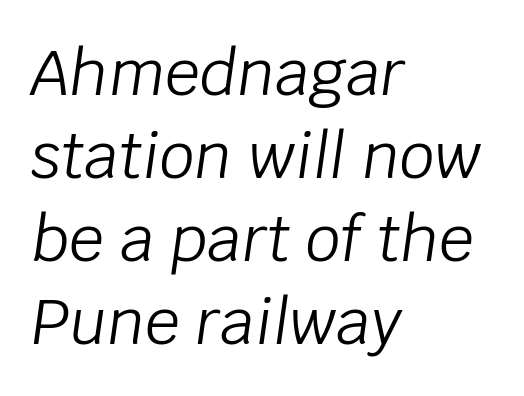
{"italic": "yes", "lean": "right", "slant_degrees": 8, "bold": "no", "weight": "light", "width": "normal", "stroke_contrast": "low", "x_height": "large", "monospaced": "no", "underline": "no", "align": "left", "line_spacing": "normal", "line_spacing_ratio": 1.34, "letter_spacing": "normal", "letter_spacing_em": 0.0, "glyph_px": 62}
